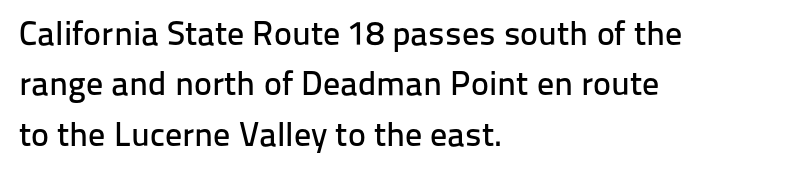
{"serif": "no", "italic": "no", "width": "normal", "stroke_contrast": "low", "x_height": "medium", "monospaced": "no", "underline": "no", "align": "left", "line_spacing": "normal", "line_spacing_ratio": 1.48, "letter_spacing": "normal", "letter_spacing_em": 0.0, "glyph_px": 34}
